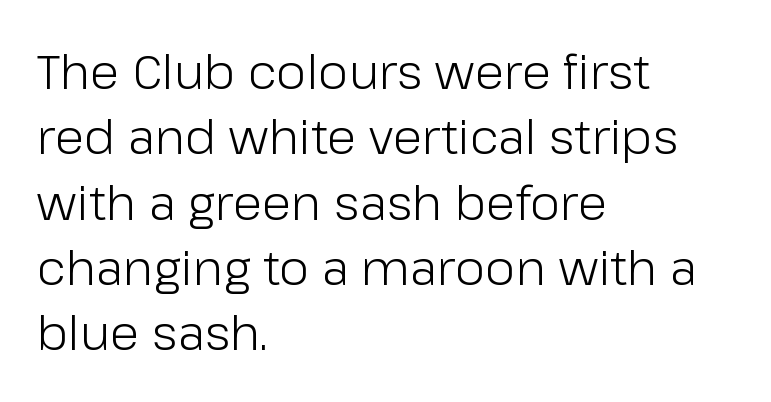
The image shows 48 px light sans-serif type, upright; set left-aligned, normal line spacing (1.36x), normal letter spacing, not underlined; low stroke contrast and a medium x-height.
